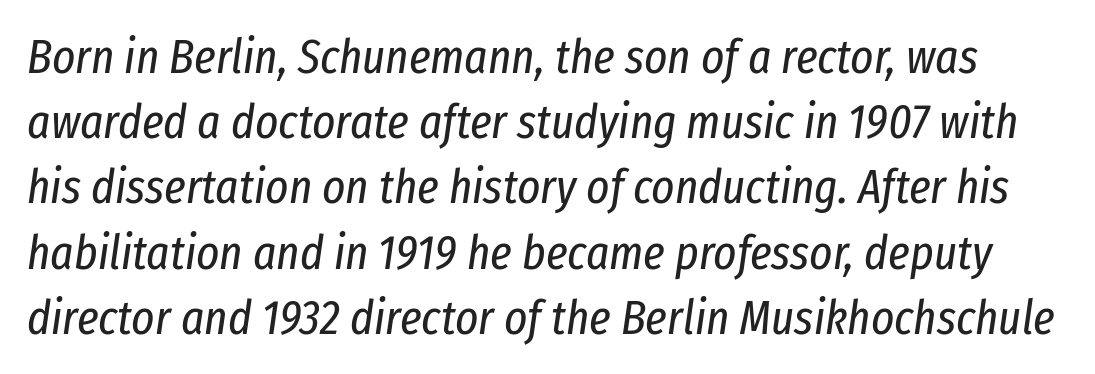
Q: Is the text bold? A: No.
Q: Is the text italic (slanted)? A: Yes, it leans right by about 8 degrees.
Q: Is the text underlined? A: No.
Q: Is the spacing between letters normal or unusually wide? A: Normal.
Q: Is the spacing between lines tight, normal or loose? A: Normal.
Q: Width (condensed, normal, or wide)? A: Condensed.
Q: Stroke contrast? A: Low.
Q: x-height? A: Medium.
Q: Monospaced? A: No.
